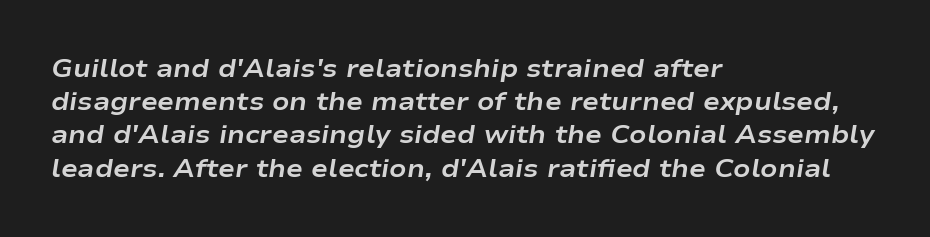
Check under the words: just untouched page. Does the copy run flush right? No — it runs flush left. Designer's note — italics engaged. Vertically, the passage feels balanced, rows spaced as you'd expect. Look at the stroke-to-counter ratio: heavy, a bold. Students, note that the glyphs here touch the page at normal intervals.
